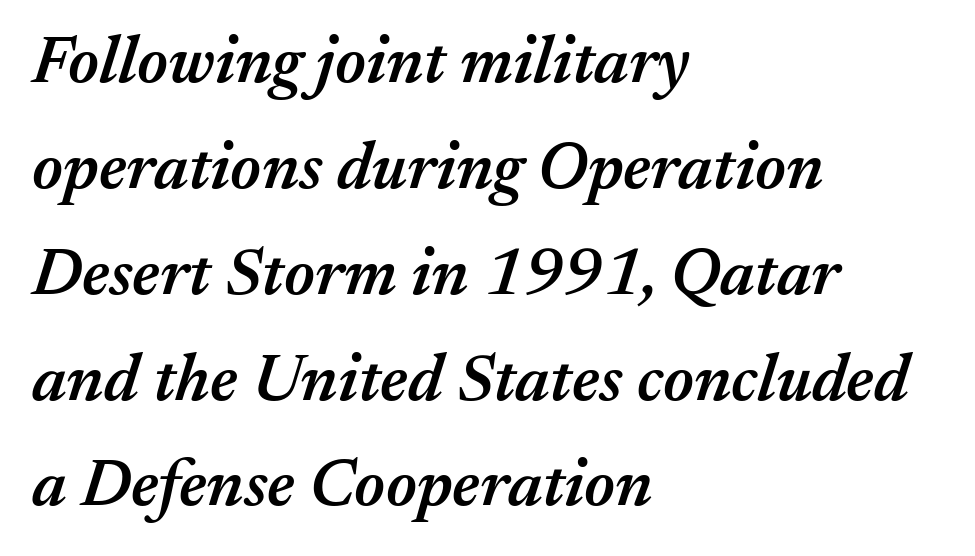
Q: Is the text bold? A: Semi-bold.
Q: Is the text italic (slanted)? A: Yes, it leans right by about 17 degrees.
Q: Is the text underlined? A: No.
Q: How is the paragraph aligned? A: Left-aligned.
Q: Is the spacing between letters normal or unusually wide? A: Normal.
Q: Is the spacing between lines tight, normal or loose? A: Normal.
Q: Width (condensed, normal, or wide)? A: Normal.
Q: Stroke contrast? A: Medium.
Q: x-height? A: Medium.
Q: Monospaced? A: No.
